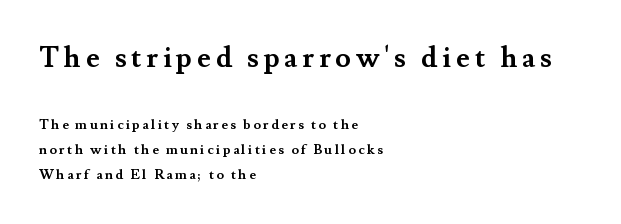
The characters display serif detailing at their extremities. A typesetter would mark this as roman, not italic. Summary of weight: heavy, a full bold. Each letter keeps its own natural width here, so spacing adapts to shape. One-word summary of the alignment: left.
